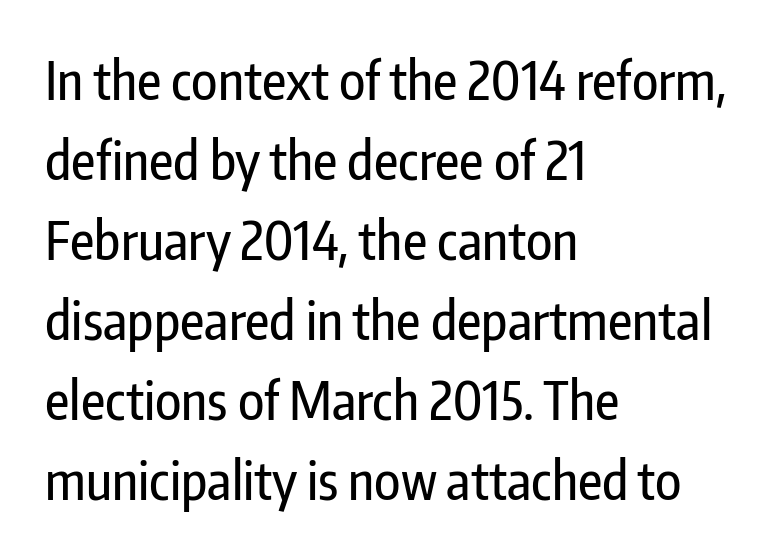
The image shows 53 px condensed sans-serif type, upright; set left-aligned, normal line spacing (1.51x), normal letter spacing, not underlined; low stroke contrast and a medium x-height.
